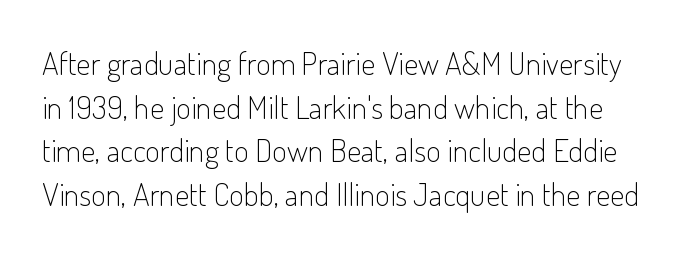
Q: Is the text bold? A: No.
Q: Is the text italic (slanted)? A: No, it is upright.
Q: Is the typeface a serif or a sans-serif typeface? A: Sans-serif.
Q: Is the text underlined? A: No.
Q: Is the spacing between letters normal or unusually wide? A: Normal.
Q: Is the spacing between lines tight, normal or loose? A: Normal.
Q: Width (condensed, normal, or wide)? A: Condensed.
Q: Stroke contrast? A: Low.
Q: x-height? A: Small.
Q: Monospaced? A: No.
